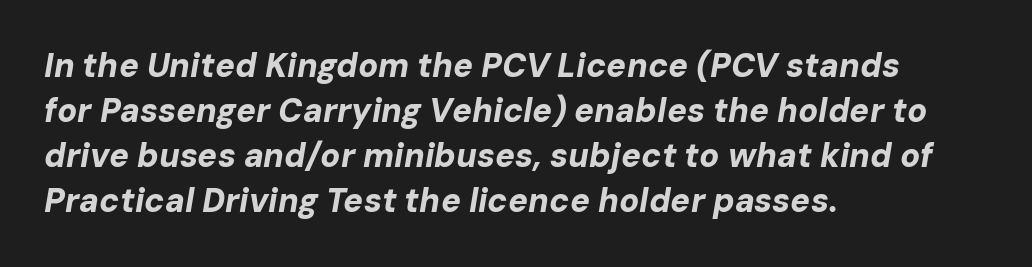
Does the lettering tilt? It does — this is italic. Caption: standard tracking, unaltered. The passage shown is typed in a proportional face where columns would drift. The gap between lines stays unmarked. The lines in this sample share a left origin and differ only in where they stop.
